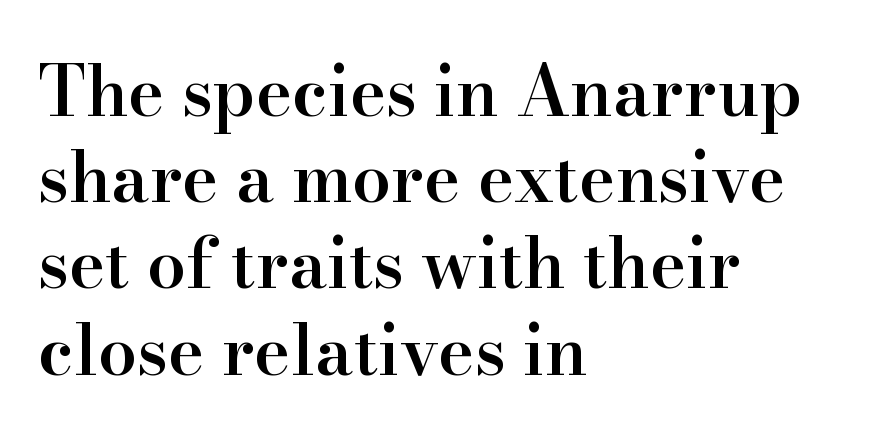
{"serif": "yes", "italic": "no", "bold": "semi", "weight": "semibold", "width": "normal", "stroke_contrast": "high", "x_height": "small", "monospaced": "no", "underline": "no", "align": "left", "line_spacing": "normal", "line_spacing_ratio": 1.25, "letter_spacing": "normal", "letter_spacing_em": 0.0, "glyph_px": 69}
